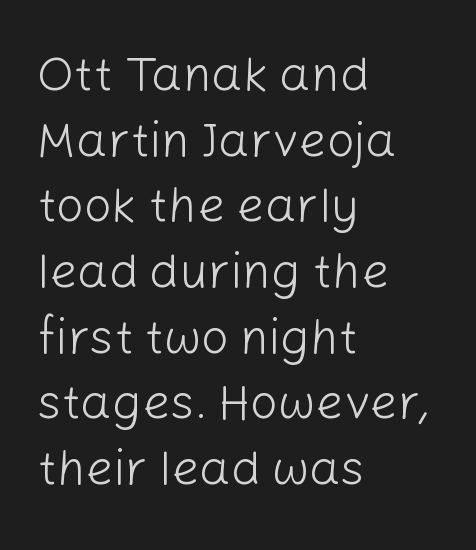
The image shows 49 px light sans-serif type, upright; set left-aligned, normal line spacing (1.34x), normal letter spacing, not underlined; low stroke contrast and a medium x-height.
